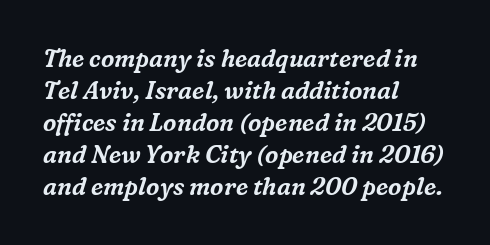
There's an unmistakable incline to the writing here. Anything drawn beneath the words? Only blank space. Compared with a centered layout, this one pins lines to the left instead. This rendering leaves character spacing at its baseline value.
